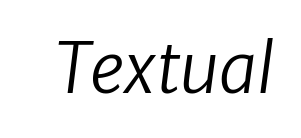
{"serif": "no", "bold": "no", "weight": "regular", "width": "normal", "stroke_contrast": "low", "x_height": "medium", "monospaced": "no", "underline": "no", "letter_spacing": "normal", "letter_spacing_em": 0.0, "glyph_px": 68}
